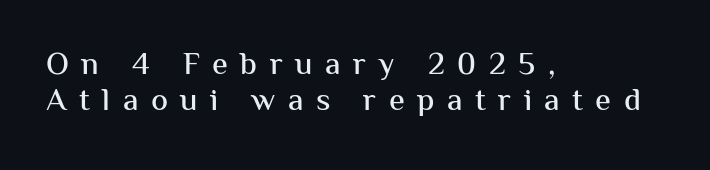
Q: Is the text italic (slanted)? A: No, it is upright.
Q: Is the typeface a serif or a sans-serif typeface? A: Sans-serif.
Q: Is the text underlined? A: No.
Q: How is the paragraph aligned? A: Left-aligned.
Q: Is the spacing between letters normal or unusually wide? A: Unusually wide.
Q: Is the spacing between lines tight, normal or loose? A: Tight.
Q: Width (condensed, normal, or wide)? A: Normal.
Q: Stroke contrast? A: Medium.
Q: x-height? A: Medium.
Q: Monospaced? A: No.
